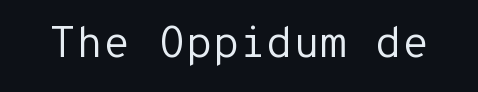
{"serif": "no", "italic": "no", "bold": "no", "weight": "regular", "width": "normal", "stroke_contrast": "low", "x_height": "medium", "monospaced": "yes", "underline": "no", "letter_spacing": "normal", "letter_spacing_em": 0.0, "glyph_px": 44}
